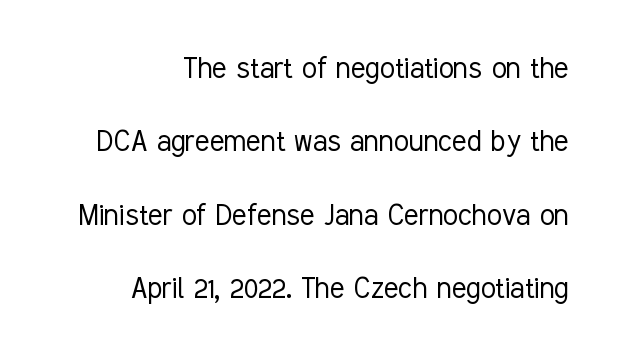
{"serif": "no", "italic": "no", "bold": "no", "weight": "light", "width": "condensed", "stroke_contrast": "low", "x_height": "medium", "monospaced": "no", "underline": "no", "line_spacing": "loose", "line_spacing_ratio": 2.16, "letter_spacing": "normal", "letter_spacing_em": 0.0, "glyph_px": 34}
